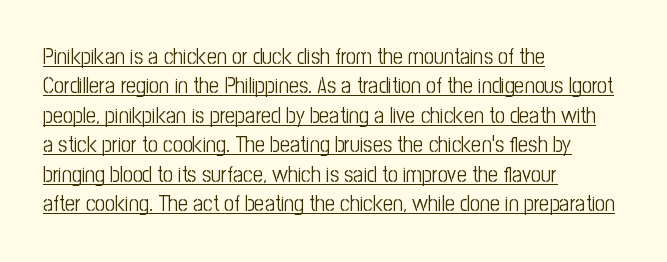
Q: Is the text bold? A: No.
Q: Is the text italic (slanted)? A: No, it is upright.
Q: Is the text underlined? A: Yes.
Q: How is the paragraph aligned? A: Left-aligned.
Q: Is the spacing between letters normal or unusually wide? A: Normal.
Q: Is the spacing between lines tight, normal or loose? A: Normal.
